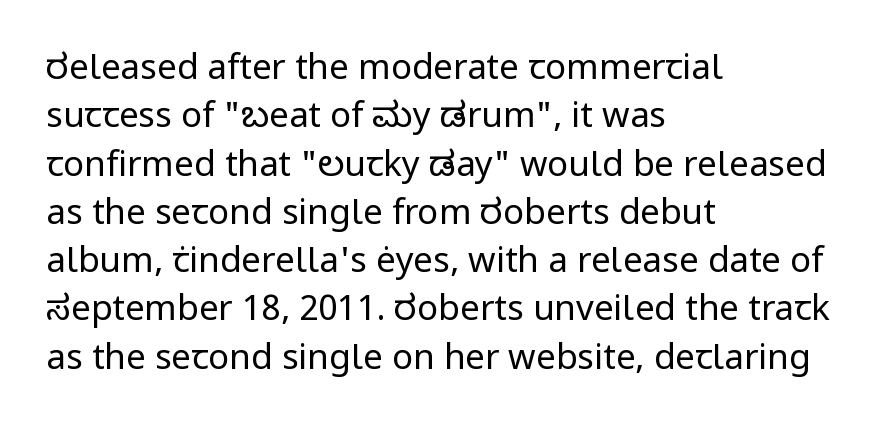
Q: Is the text bold? A: No.
Q: Is the text italic (slanted)? A: No, it is upright.
Q: Is the typeface a serif or a sans-serif typeface? A: Sans-serif.
Q: Is the text underlined? A: No.
Q: How is the paragraph aligned? A: Left-aligned.
Q: Is the spacing between letters normal or unusually wide? A: Normal.
Q: Is the spacing between lines tight, normal or loose? A: Normal.
Q: Width (condensed, normal, or wide)? A: Normal.
Q: Stroke contrast? A: Low.
Q: x-height? A: Medium.
Q: Monospaced? A: No.
